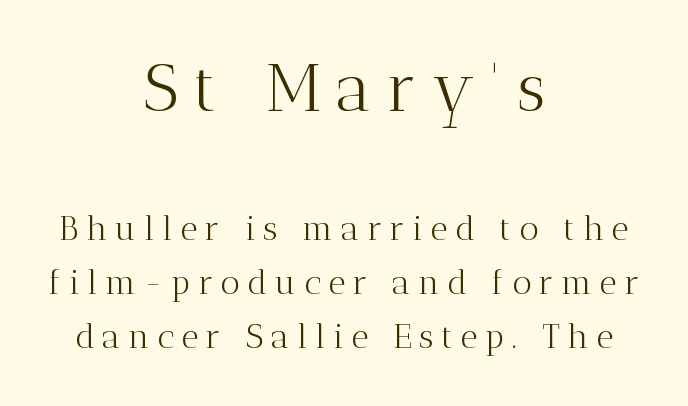
Q: Is the text bold? A: No.
Q: Is the text italic (slanted)? A: No, it is upright.
Q: Is the typeface a serif or a sans-serif typeface? A: Serif.
Q: Is the text underlined? A: No.
Q: How is the paragraph aligned? A: Centered.
Q: Is the spacing between letters normal or unusually wide? A: Unusually wide.
Q: Is the spacing between lines tight, normal or loose? A: Normal.
Q: Which block of text is set in a larger size, the first (top) or the second (bottom)? A: The first (top) one.
Q: Width (condensed, normal, or wide)? A: Normal.
Q: Stroke contrast? A: Medium.
Q: x-height? A: Medium.
Q: Monospaced? A: No.
